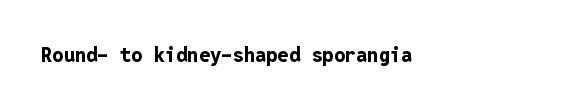
The image shows 20 px bold type, upright; set normal letter spacing, not underlined.
